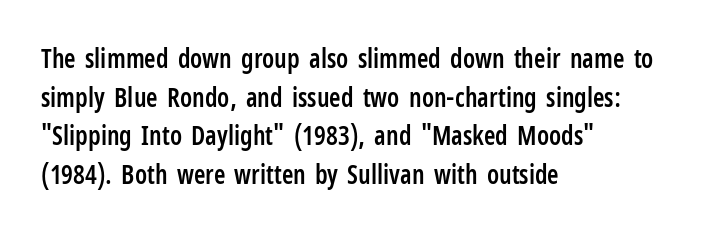
The image shows 26 px text type, upright; set left-aligned, normal line spacing (1.49x), normal letter spacing, not underlined.
